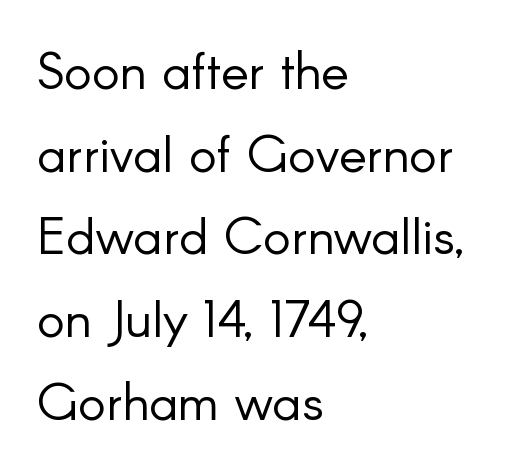
Q: Is the text bold? A: No.
Q: Is the text italic (slanted)? A: No, it is upright.
Q: Is the typeface a serif or a sans-serif typeface? A: Sans-serif.
Q: Is the text underlined? A: No.
Q: How is the paragraph aligned? A: Left-aligned.
Q: Is the spacing between letters normal or unusually wide? A: Normal.
Q: Is the spacing between lines tight, normal or loose? A: Normal.
Q: Width (condensed, normal, or wide)? A: Normal.
Q: Stroke contrast? A: Low.
Q: x-height? A: Small.
Q: Monospaced? A: No.
